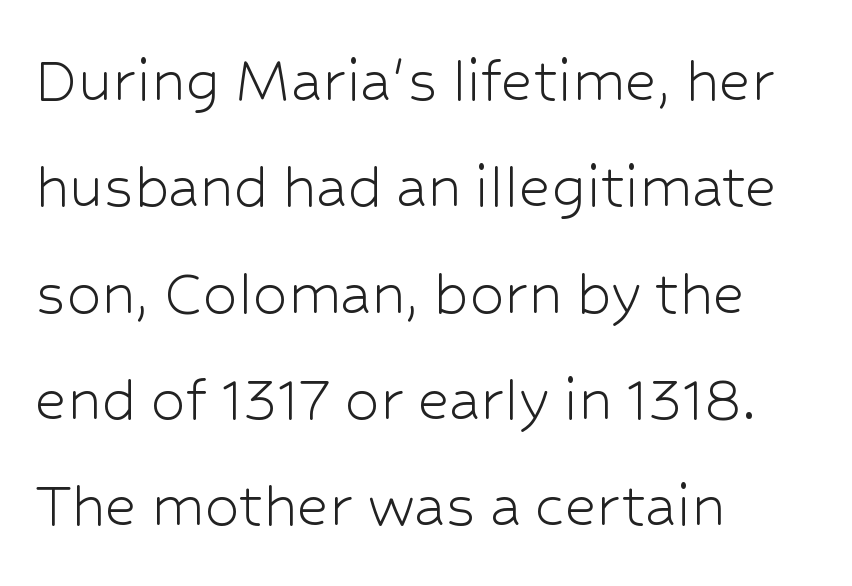
{"serif": "no", "italic": "no", "bold": "no", "weight": "light", "width": "normal", "stroke_contrast": "low", "x_height": "medium", "monospaced": "no", "underline": "no", "align": "left", "line_spacing": "normal", "line_spacing_ratio": 1.54, "letter_spacing": "normal", "letter_spacing_em": 0.0, "glyph_px": 69}
